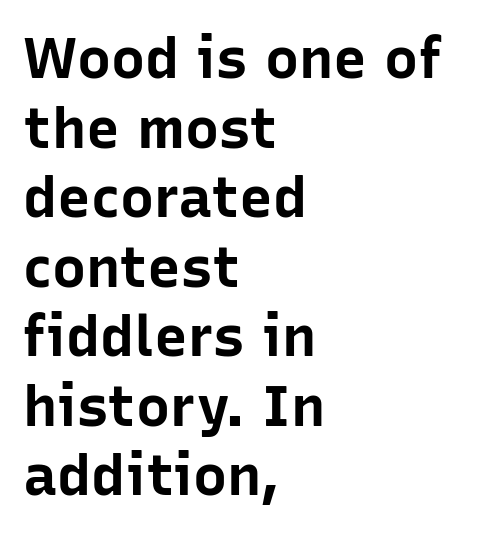
The image shows 57 px bold sans-serif type, upright; set left-aligned, line spacing 1.22x, normal letter spacing, not underlined; low stroke contrast and a medium x-height.
